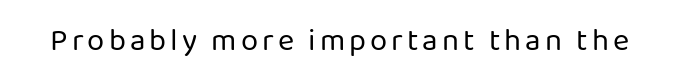
The image shows 31 px regular-weight sans-serif type, upright; set not underlined; low stroke contrast and a medium x-height.
